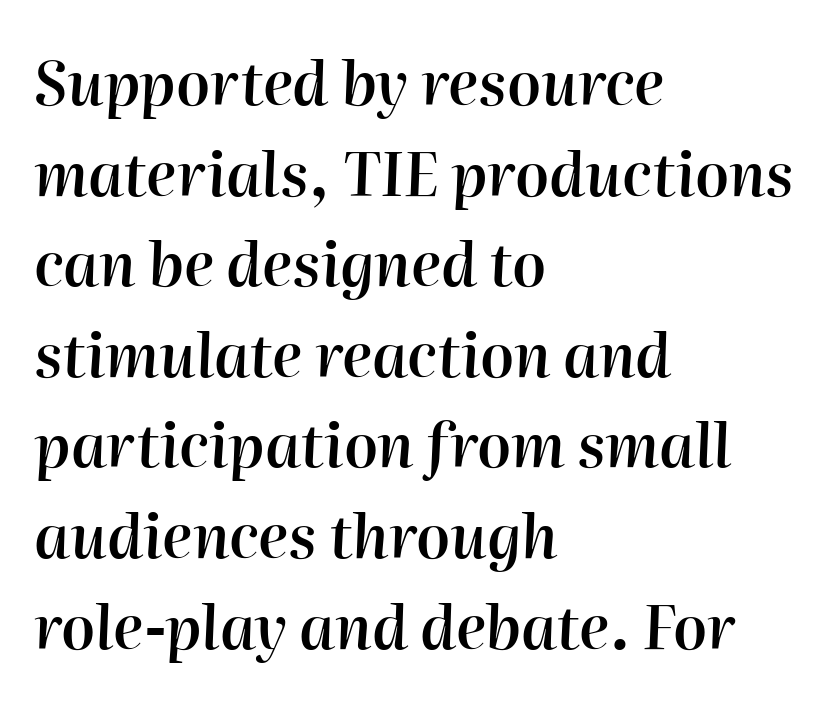
What weight is shown? A semibold, between regular and bold. Is the letter spacing exaggerated? No — it looks like the ordinary default. Designer's note — italics engaged. The block of text has a typical density, with ordinary space between rows. Notice how the passage keeps a crisp vertical edge on the left only. Lines of text with bare space underneath.
